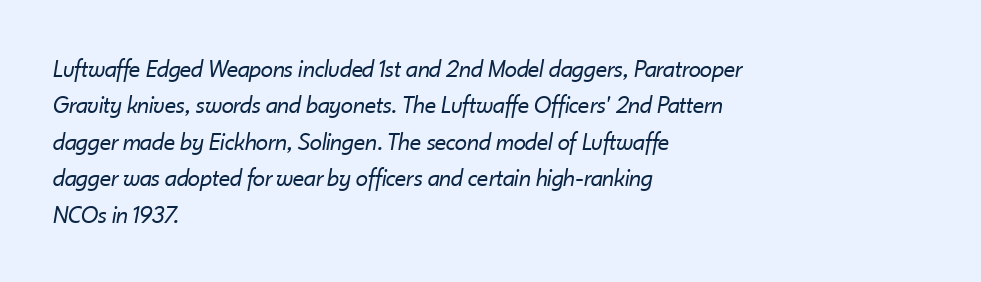
Q: Is the text bold? A: No.
Q: Is the text italic (slanted)? A: Yes, it leans right by about 10 degrees.
Q: Is the text underlined? A: No.
Q: How is the paragraph aligned? A: Left-aligned.
Q: Is the spacing between letters normal or unusually wide? A: Normal.
Q: Is the spacing between lines tight, normal or loose? A: Normal.
